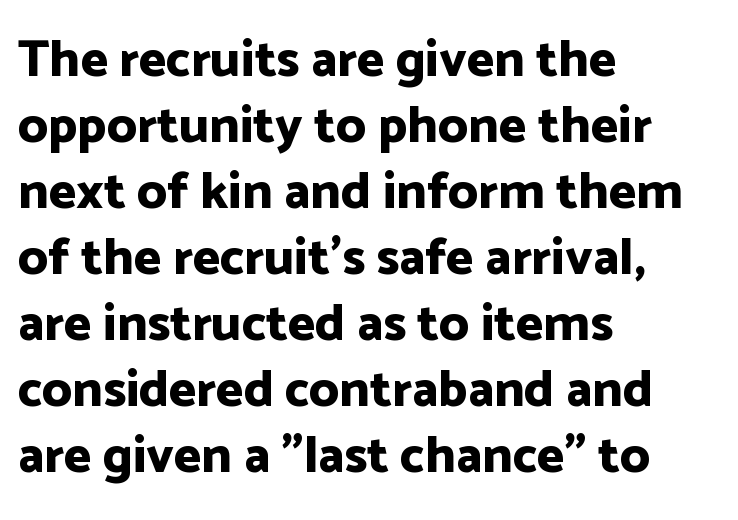
The image shows 52 px bold sans-serif type, upright; set left-aligned, normal line spacing (1.27x), normal letter spacing, not underlined; low stroke contrast and a medium x-height.
